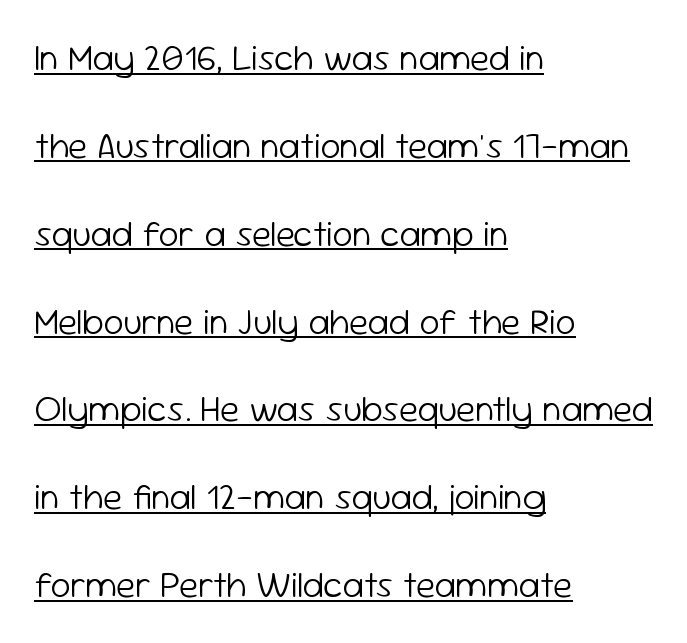
The image shows 36 px light sans-serif type, upright; set left-aligned, loose line spacing (2.44x), normal letter spacing, underlined; low stroke contrast and a medium x-height.
